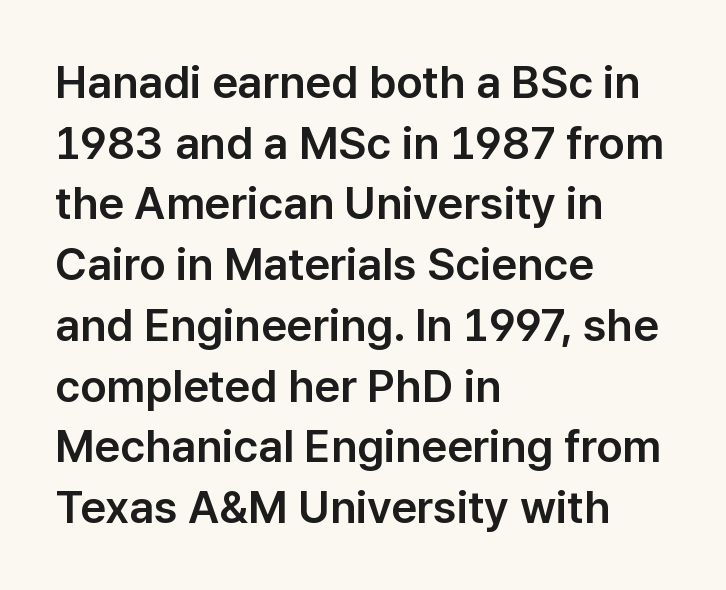
{"serif": "no", "italic": "no", "width": "normal", "stroke_contrast": "low", "x_height": "medium", "monospaced": "no", "underline": "no", "align": "left", "line_spacing": "normal", "line_spacing_ratio": 1.35, "letter_spacing": "normal", "letter_spacing_em": 0.0, "glyph_px": 45}
